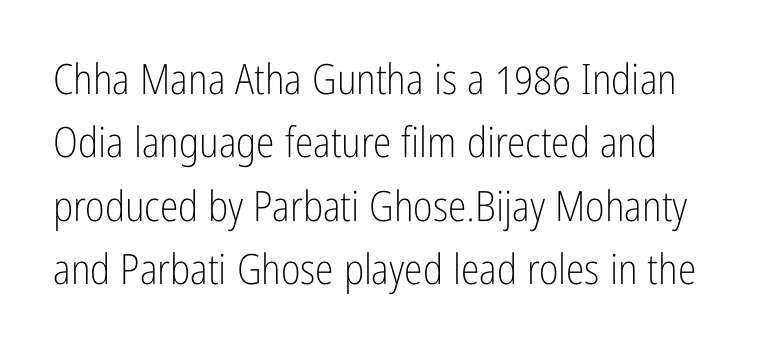
This reads as an unemphasized weight, regular at the heaviest. Line beginnings align vertically; line endings do not. The designer went with a sans here, leaving each stem footless. When letters stand straight like this, we call the style roman or upright. Does the leading feel generous? No, just average.
